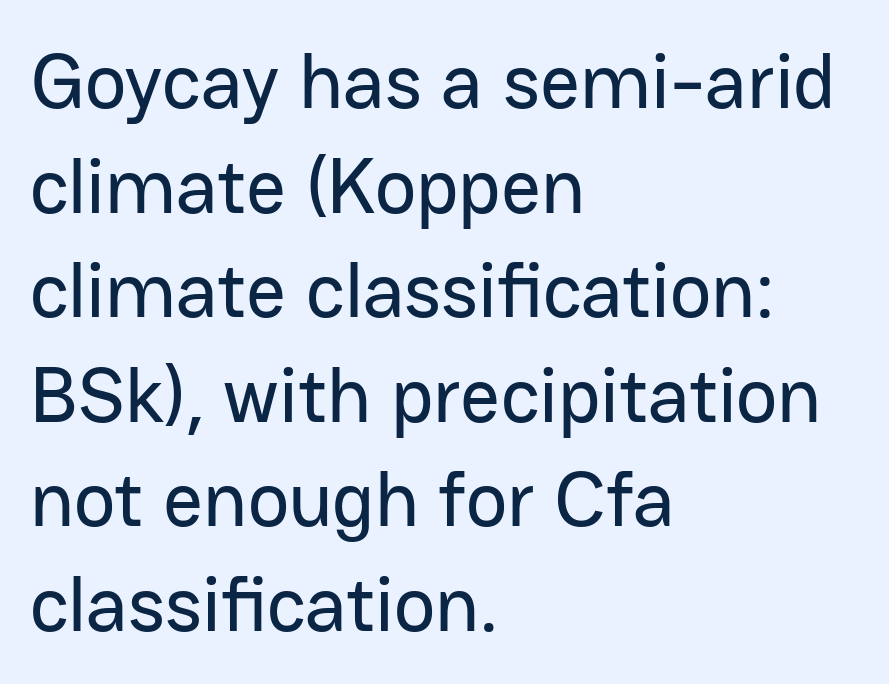
{"serif": "no", "italic": "no", "width": "normal", "stroke_contrast": "low", "x_height": "medium", "monospaced": "no", "underline": "no", "align": "left", "line_spacing": "normal", "line_spacing_ratio": 1.34, "letter_spacing": "normal", "letter_spacing_em": 0.0, "glyph_px": 78}
